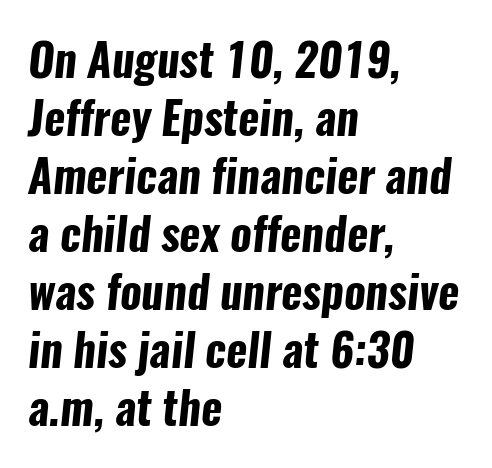
The image shows 45 px bold, condensed sans-serif type; set left-aligned, normal line spacing (1.29x), normal letter spacing, not underlined; low stroke contrast and a medium x-height.
